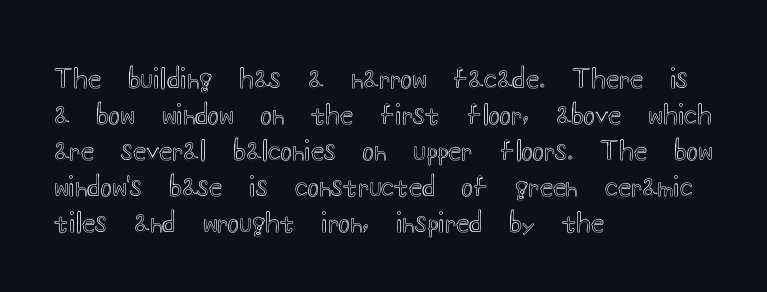
{"italic": "no", "underline": "no", "align": "left", "line_spacing": "normal", "line_spacing_ratio": 1.33, "letter_spacing": "normal", "letter_spacing_em": 0.0, "glyph_px": 27}
